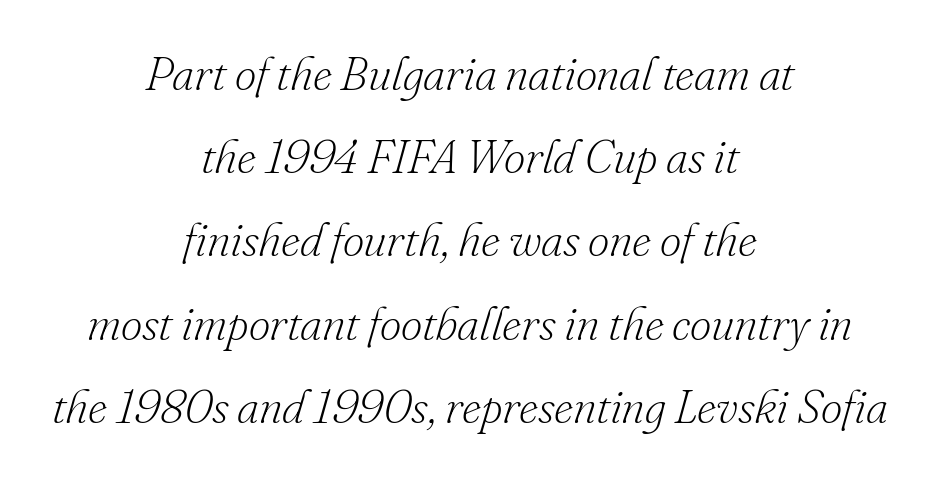
The image shows 47 px light serif type, italic (leaning right); set centered, line spacing 1.77x, normal letter spacing, not underlined; low stroke contrast and a small x-height.
